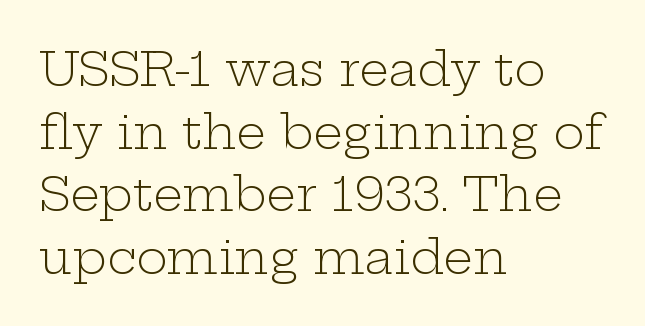
In terms of letterspacing, this is plain default setting. Short and long lines alike share a common starting point at left. If you drew a line through each stem, it would be perfectly vertical. Descenders are the only things crossing below the line. The font is comparable to plain body text, perhaps lighter.
